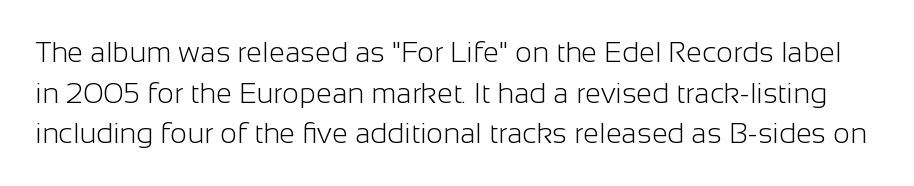
{"serif": "no", "italic": "no", "bold": "no", "weight": "light", "width": "normal", "stroke_contrast": "low", "x_height": "medium", "monospaced": "no", "underline": "no", "line_spacing": "normal", "line_spacing_ratio": 1.4, "letter_spacing": "normal", "letter_spacing_em": 0.0, "glyph_px": 29}
